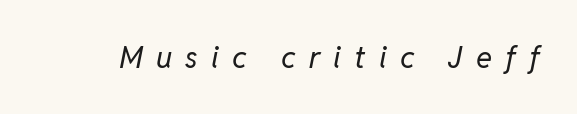
Honestly, there is no underline to notice here at all. The lettering tilts uniformly, giving the passage an italic look. You could not count columns in this text — the font is proportionally spaced. This is not heavy type; no bold has been used. The rendering inserts visible extra space after every character.
